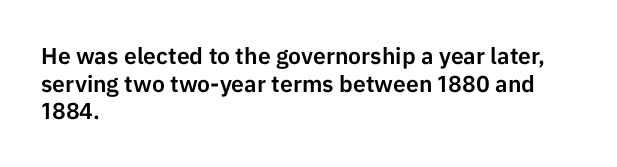
The line texture is even and compact thanks to regular tracking. These lines stack with their left ends in a neat column. The lettering stays uniformly vertical, giving the passage a roman look. Check the space under the baseline: it is left empty.
